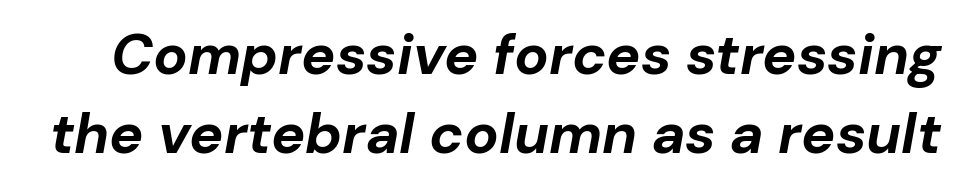
{"italic": "yes", "lean": "right", "slant_degrees": 10, "bold": "yes", "weight": "bold", "width": "normal", "stroke_contrast": "low", "x_height": "medium", "monospaced": "no", "underline": "no", "line_spacing": "normal", "line_spacing_ratio": 1.38, "letter_spacing": "normal", "letter_spacing_em": 0.0, "glyph_px": 57}
